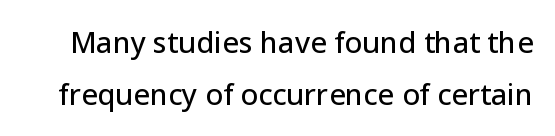
{"serif": "no", "italic": "no", "width": "normal", "stroke_contrast": "low", "x_height": "medium", "monospaced": "no", "underline": "no", "line_spacing_ratio": 1.79, "letter_spacing": "normal", "letter_spacing_em": 0.0, "glyph_px": 29}
